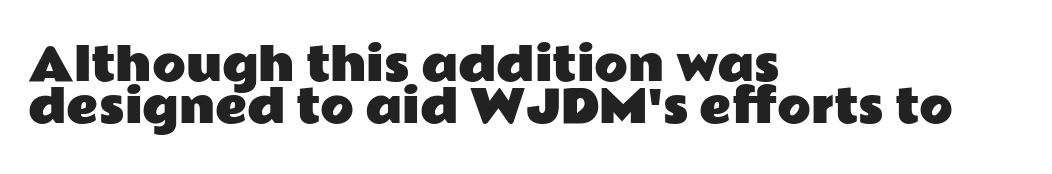
Q: Is the text italic (slanted)? A: No, it is upright.
Q: Is the typeface a serif or a sans-serif typeface? A: Sans-serif.
Q: Is the text underlined? A: No.
Q: How is the paragraph aligned? A: Left-aligned.
Q: Is the spacing between letters normal or unusually wide? A: Normal.
Q: Is the spacing between lines tight, normal or loose? A: Tight.
Q: Width (condensed, normal, or wide)? A: Wide.
Q: Stroke contrast? A: Low.
Q: x-height? A: Medium.
Q: Monospaced? A: No.
